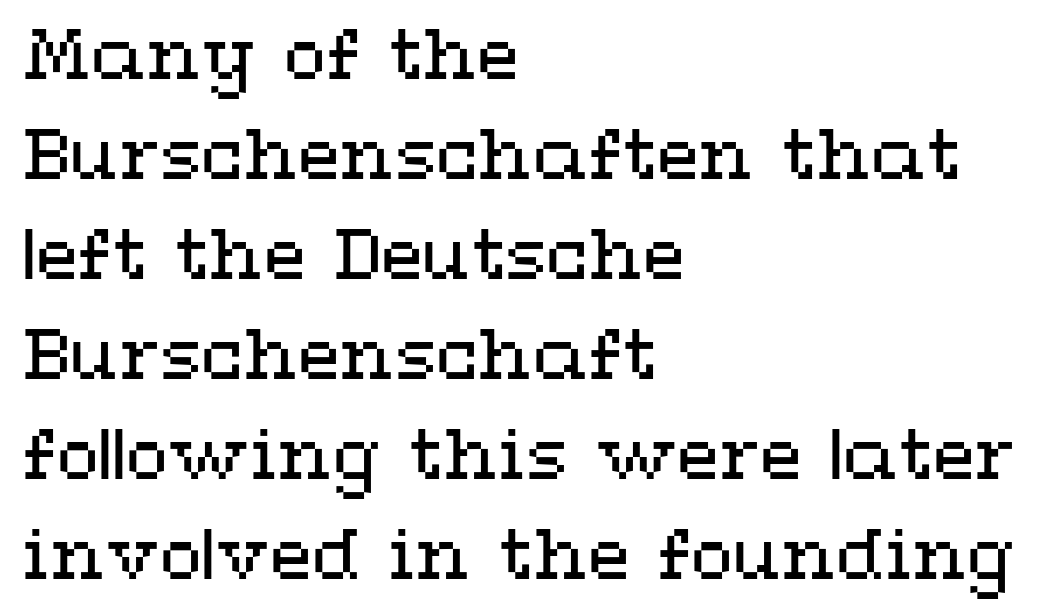
{"italic": "no", "bold": "no", "weight": "regular", "width": "wide", "stroke_contrast": "medium", "x_height": "medium", "monospaced": "no", "underline": "no", "align": "left", "line_spacing": "normal", "line_spacing_ratio": 1.45, "letter_spacing": "normal", "letter_spacing_em": 0.0, "glyph_px": 69}
